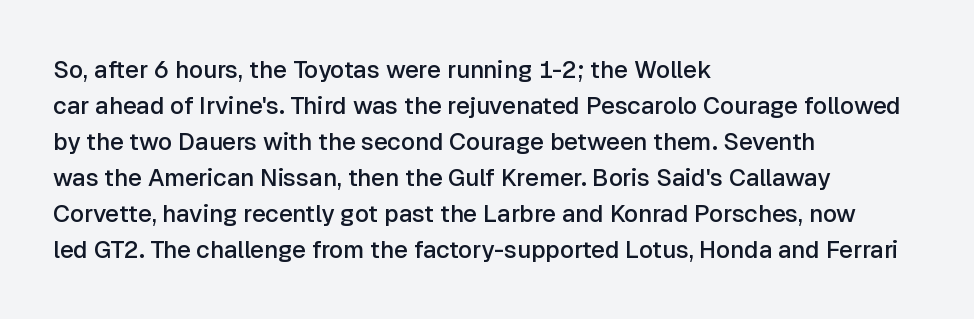
The image shows 24 px text type, upright; set left-aligned, normal line spacing (1.5x), normal letter spacing, not underlined.
